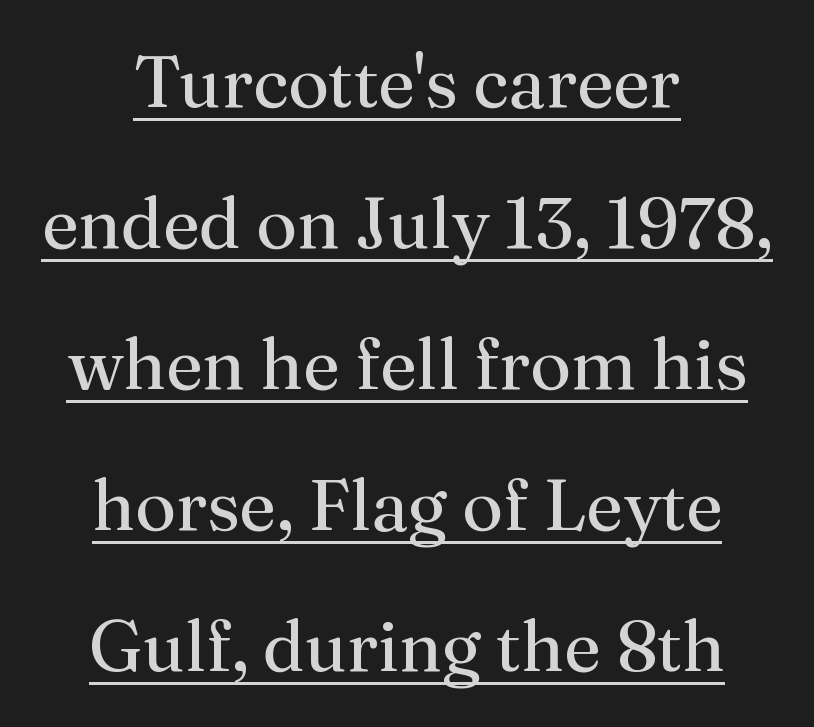
The rendering keeps characters at their native spacing. The letterforms sit at book weight or below. Note the varied advance widths — an 'i' is clearly narrower than an 'm'. Style check: upright. Which margin do the lines hug? Neither — every line sits in the middle. Widely set lines give the paragraph a tall, airy silhouette.
